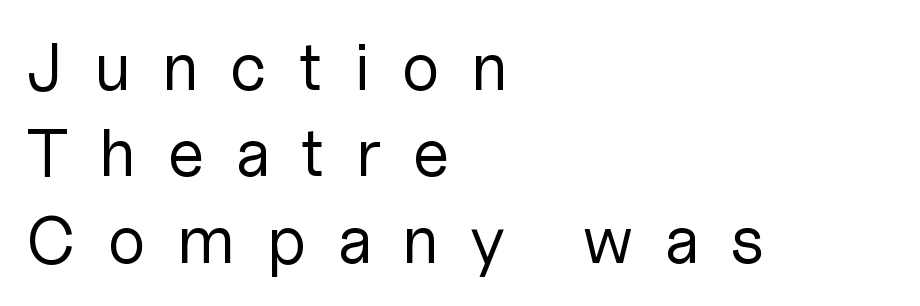
{"serif": "no", "italic": "no", "bold": "no", "weight": "regular", "width": "normal", "stroke_contrast": "low", "x_height": "medium", "monospaced": "no", "underline": "no", "align": "left", "line_spacing": "normal", "line_spacing_ratio": 1.29, "letter_spacing": "wide", "letter_spacing_em": 0.45, "glyph_px": 67}
